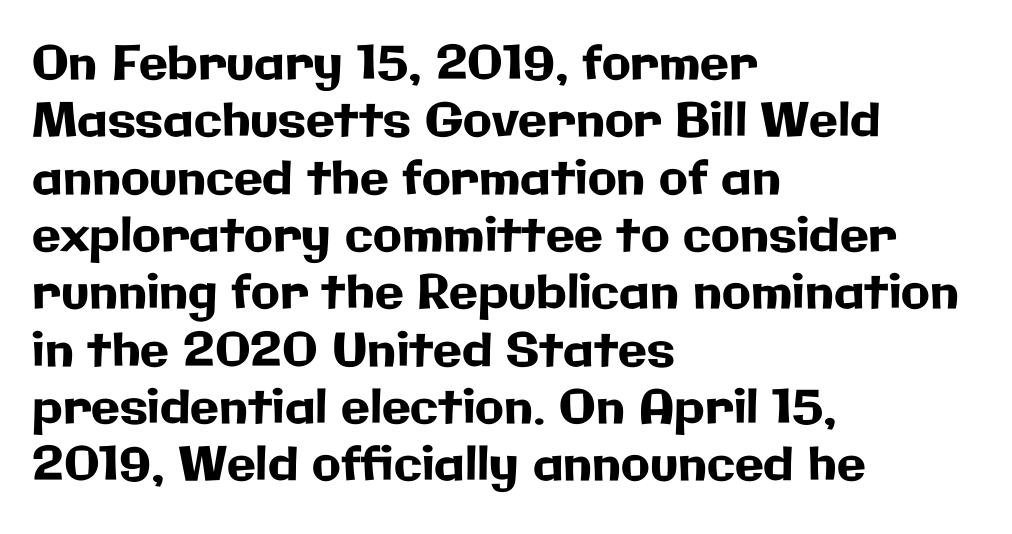
The image shows 47 px sans-serif type, upright; set left-aligned, line spacing 1.22x, normal letter spacing, not underlined; low stroke contrast and a medium x-height.
